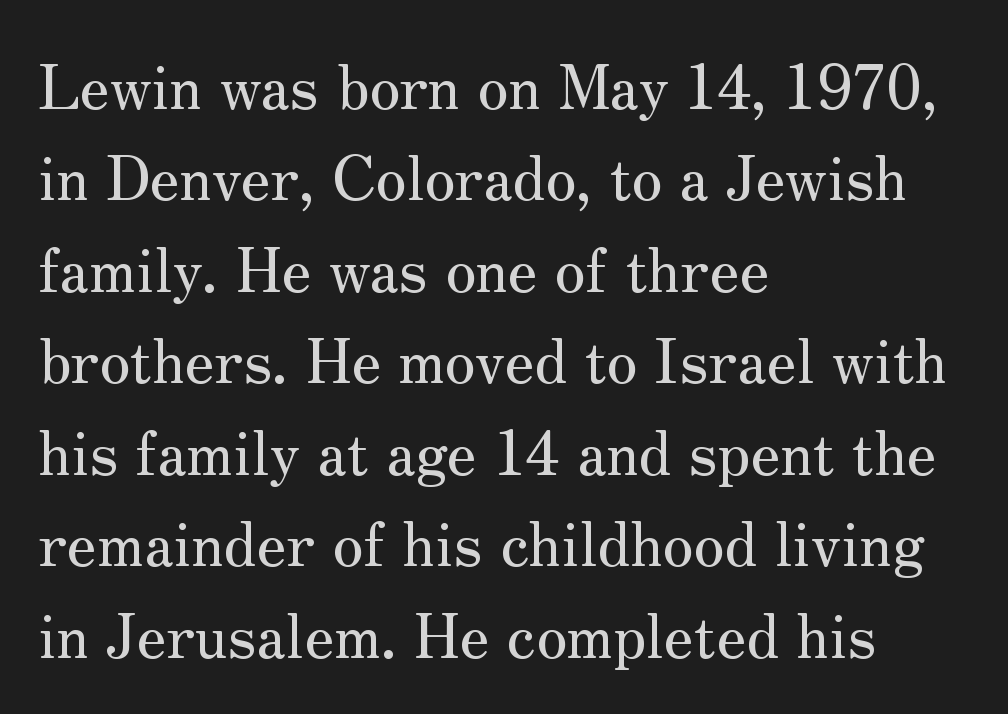
{"serif": "yes", "italic": "no", "width": "normal", "stroke_contrast": "medium", "x_height": "small", "monospaced": "no", "underline": "no", "align": "left", "line_spacing": "normal", "line_spacing_ratio": 1.5, "letter_spacing": "normal", "letter_spacing_em": 0.0, "glyph_px": 61}
